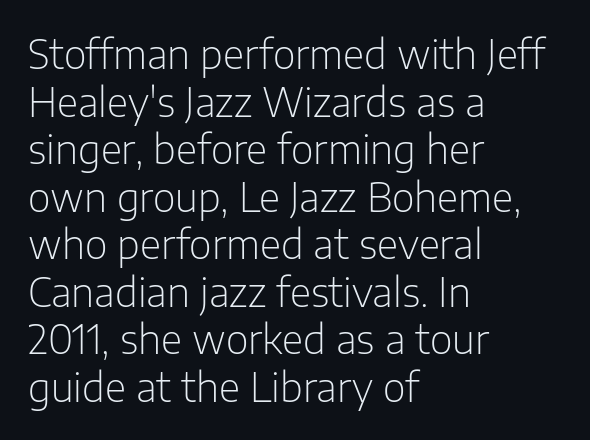
One-word summary of the alignment: left. The rendering uses natural spacing where letterforms have individual widths. Each word holds together tightly as a unit, with standard inter-letter gaps. The space directly below the letters is spotless. When letters stand straight like this, we call the style roman or upright.
